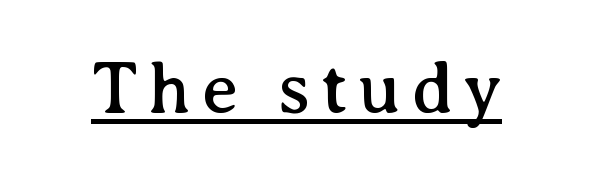
{"serif": "yes", "italic": "no", "width": "normal", "stroke_contrast": "medium", "x_height": "medium", "monospaced": "no", "underline": "yes", "glyph_px": 75}
